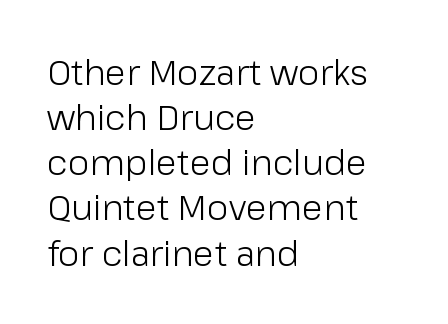
The image shows 35 px light sans-serif type, upright; set left-aligned, normal line spacing (1.29x), normal letter spacing, not underlined; low stroke contrast and a medium x-height.
